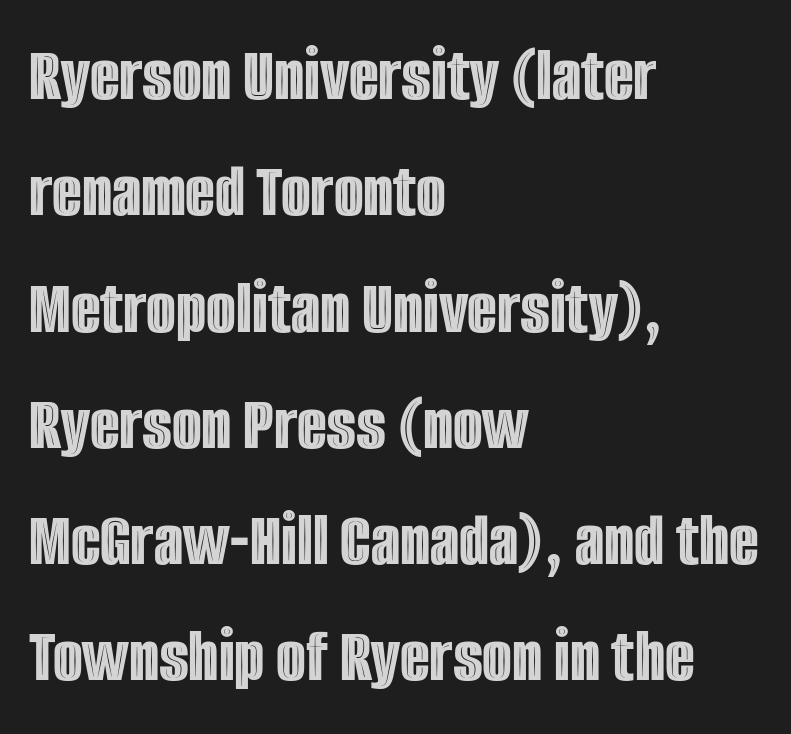
The image shows 77 px condensed type, upright; set left-aligned, normal line spacing (1.51x), normal letter spacing, not underlined; a large x-height.
